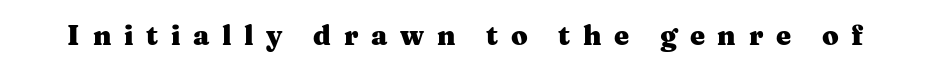
Q: Is the text bold? A: Yes.
Q: Is the text italic (slanted)? A: No, it is upright.
Q: Is the text underlined? A: No.
Q: Is the spacing between letters normal or unusually wide? A: Unusually wide.
